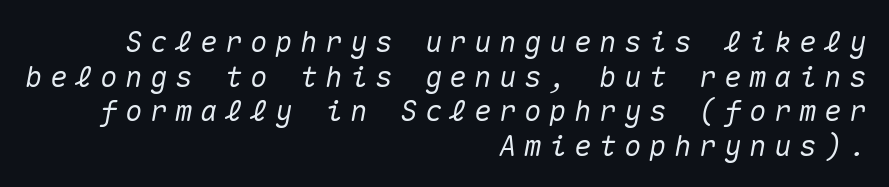
Q: Is the text italic (slanted)? A: Yes, it leans right by about 10 degrees.
Q: Is the text underlined? A: No.
Q: How is the paragraph aligned? A: Right-aligned.
Q: Is the spacing between letters normal or unusually wide? A: Unusually wide.
Q: Width (condensed, normal, or wide)? A: Normal.
Q: Stroke contrast? A: Medium.
Q: x-height? A: Medium.
Q: Monospaced? A: Yes.
